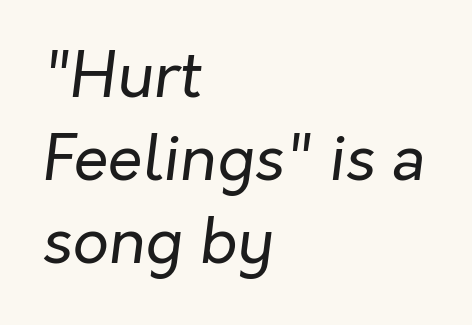
The image shows 63 px regular-weight type, italic (leaning right); set left-aligned, normal line spacing (1.32x), normal letter spacing, not underlined; low stroke contrast and a medium x-height.
